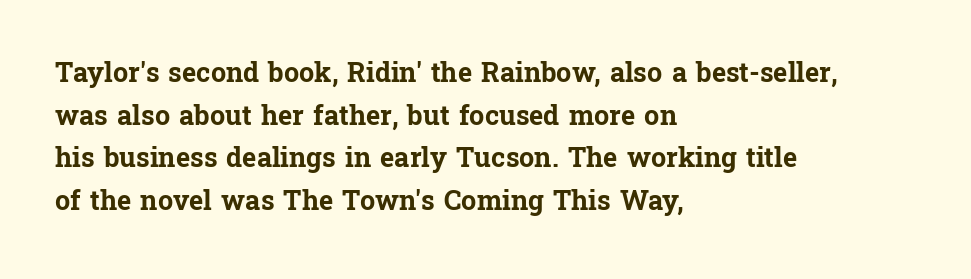
The image shows 27 px bold type, upright; set left-aligned, normal line spacing (1.58x), normal letter spacing, not underlined.
